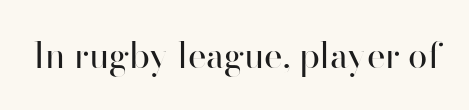
The image shows 35 px regular-weight sans-serif type, upright; set normal letter spacing, not underlined; high stroke contrast and a small x-height.
